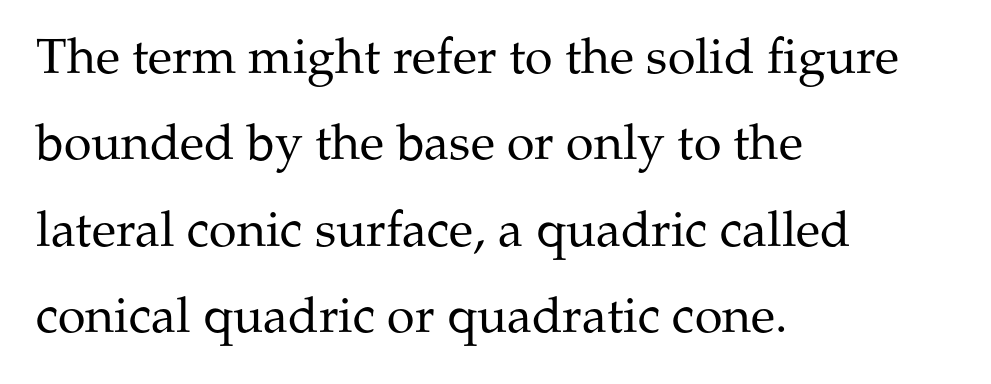
Q: Is the text bold? A: No.
Q: Is the text italic (slanted)? A: No, it is upright.
Q: Is the typeface a serif or a sans-serif typeface? A: Serif.
Q: Is the text underlined? A: No.
Q: How is the paragraph aligned? A: Left-aligned.
Q: Is the spacing between letters normal or unusually wide? A: Normal.
Q: Width (condensed, normal, or wide)? A: Normal.
Q: Stroke contrast? A: Medium.
Q: x-height? A: Medium.
Q: Monospaced? A: No.
